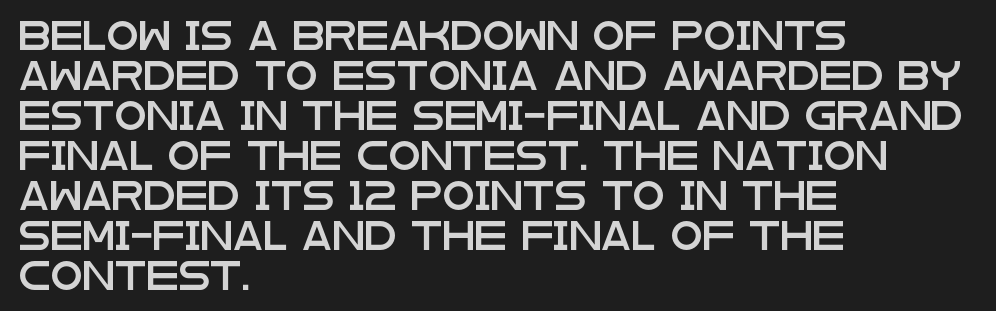
Q: Is the text italic (slanted)? A: No, it is upright.
Q: Is the typeface a serif or a sans-serif typeface? A: Sans-serif.
Q: Is the text underlined? A: No.
Q: How is the paragraph aligned? A: Left-aligned.
Q: Is the spacing between letters normal or unusually wide? A: Normal.
Q: Is the spacing between lines tight, normal or loose? A: Normal.
Q: Width (condensed, normal, or wide)? A: Wide.
Q: Stroke contrast? A: Low.
Q: x-height? A: Large.
Q: Monospaced? A: No.
